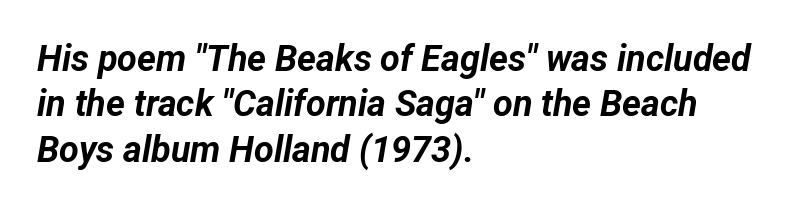
These lines are set flush left with a ragged right edge. Lines of text with bare space underneath. The rendering uses natural spacing where letterforms have individual widths. The letters sit at their default tracking, neither squeezed nor spread. Whoever set this chose a conventional vertical rhythm.
